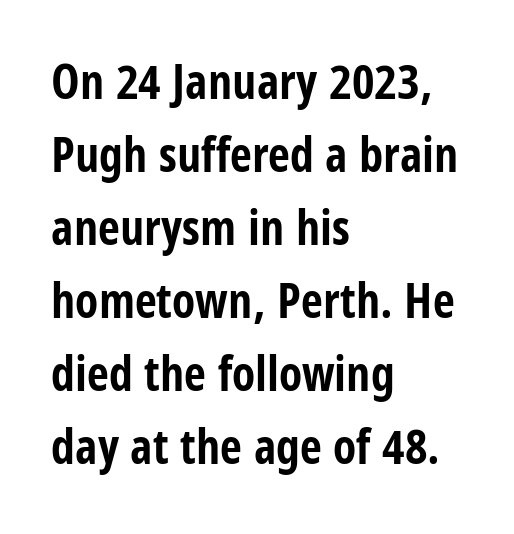
A student would call this left alignment; a typographer would say flush left, rag right. The passage shown is emphatically bold. Observe the ordinary spacing: letters are neighbours, not strangers. Is this a sans? Yes — the strokes have no serifs. Leading matches the norm, producing a regular column. Vertical strokes here are truly vertical.
